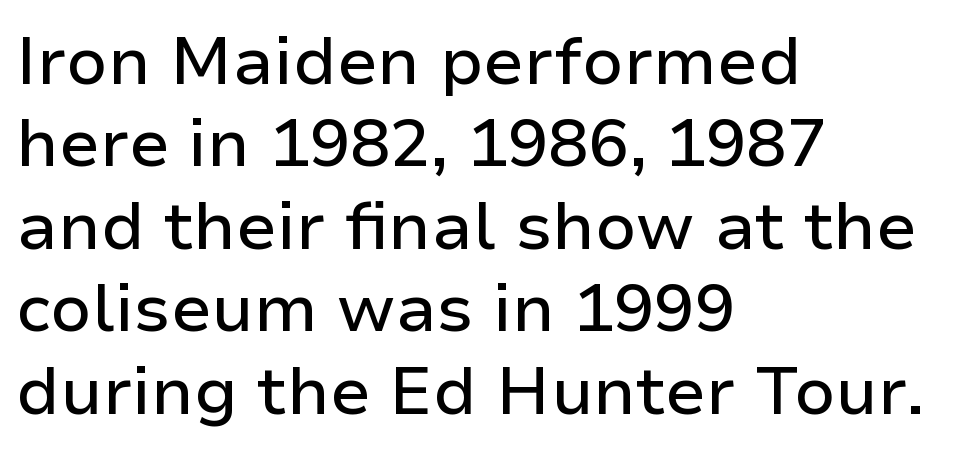
The image shows 67 px sans-serif type, upright; set left-aligned, line spacing 1.23x, normal letter spacing, not underlined; low stroke contrast and a medium x-height.
